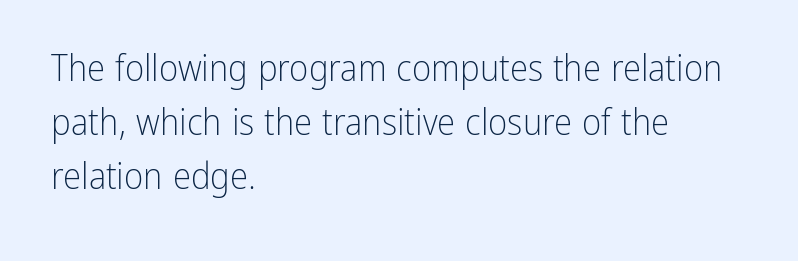
The characters display no serif detailing; their extremities are plain. A typesetter would call this zero additional tracking. The rendering uses a moderate line-height, typical for paragraphs. A bare baseline throughout the passage.
